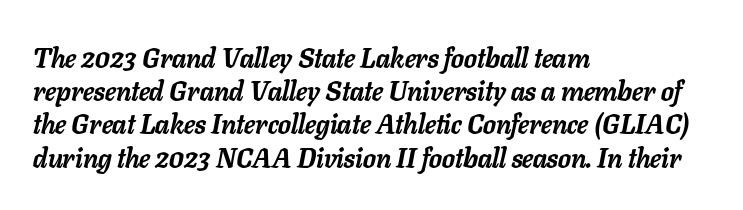
Italic: yes, the glyphs are oblique. Beneath every word, the page is bare. The compositor pushed each line to the left boundary. Typographic density is high because the face is bold.
